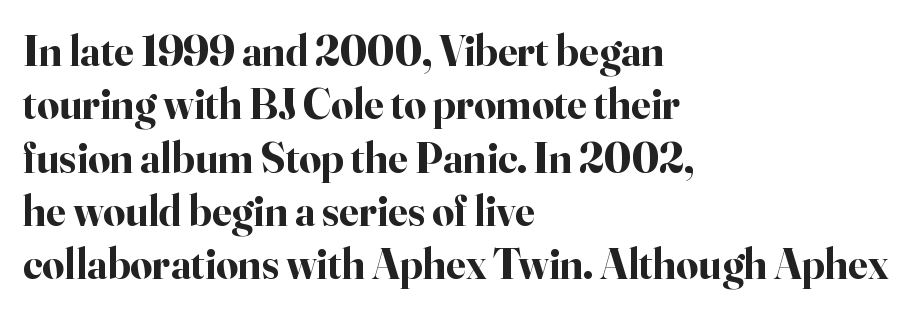
Q: Is the text bold? A: Yes.
Q: Is the text italic (slanted)? A: No, it is upright.
Q: Is the typeface a serif or a sans-serif typeface? A: Serif.
Q: Is the text underlined? A: No.
Q: How is the paragraph aligned? A: Left-aligned.
Q: Is the spacing between letters normal or unusually wide? A: Normal.
Q: Width (condensed, normal, or wide)? A: Normal.
Q: Stroke contrast? A: High.
Q: x-height? A: Small.
Q: Monospaced? A: No.
